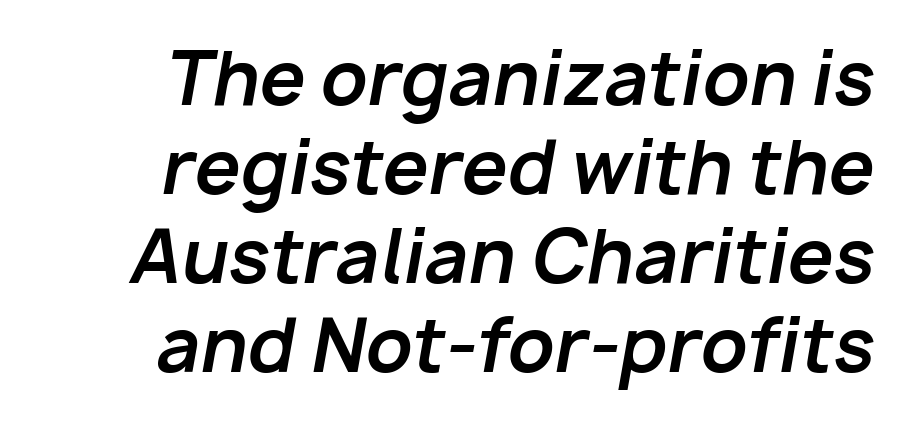
The image shows 73 px bold type, italic (leaning right); set right-aligned, line spacing 1.22x, normal letter spacing, not underlined; low stroke contrast and a medium x-height.
